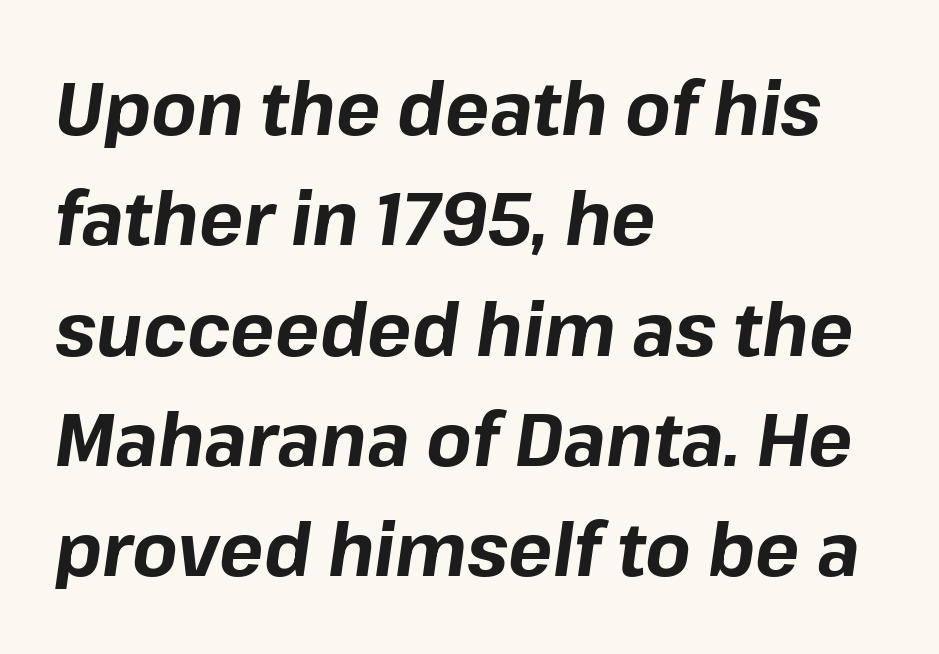
Q: Is the text bold? A: Yes.
Q: Is the text italic (slanted)? A: Yes, it leans right by about 8 degrees.
Q: Is the text underlined? A: No.
Q: How is the paragraph aligned? A: Left-aligned.
Q: Is the spacing between letters normal or unusually wide? A: Normal.
Q: Is the spacing between lines tight, normal or loose? A: Normal.
Q: Width (condensed, normal, or wide)? A: Normal.
Q: Stroke contrast? A: Low.
Q: x-height? A: Medium.
Q: Monospaced? A: No.
